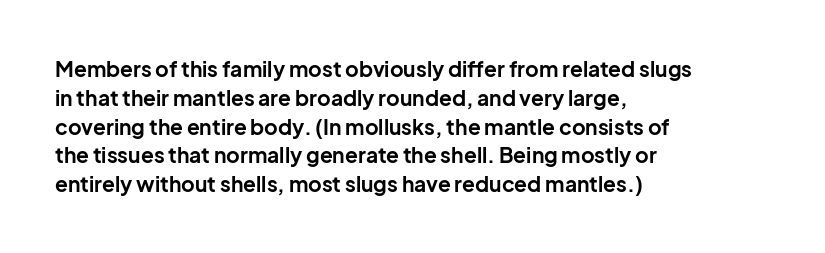
{"italic": "no", "bold": "yes", "underline": "no", "align": "left", "line_spacing": "normal", "line_spacing_ratio": 1.37, "letter_spacing": "normal", "letter_spacing_em": 0.0, "glyph_px": 21}
